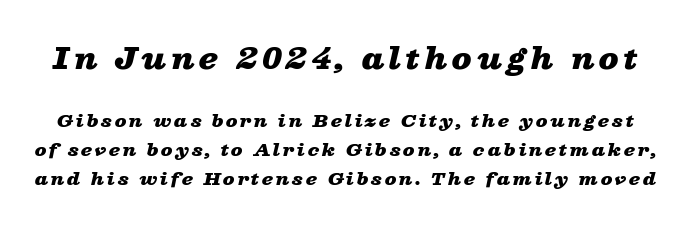
The characters look thick and weighty, a clear bold. The specimen reads as italic at a glance. Lines of text with bare space underneath. These lines are rendered in a variable-pitch font. In this sample the first text group is rendered at the bigger scale.
